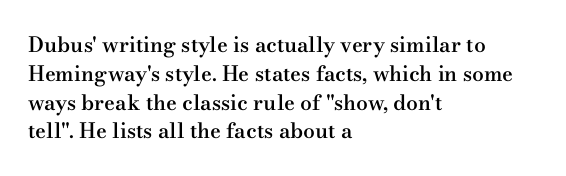
Q: Is the text bold? A: Semi-bold.
Q: Is the text italic (slanted)? A: No, it is upright.
Q: Is the text underlined? A: No.
Q: How is the paragraph aligned? A: Left-aligned.
Q: Is the spacing between letters normal or unusually wide? A: Normal.
Q: Is the spacing between lines tight, normal or loose? A: Normal.
